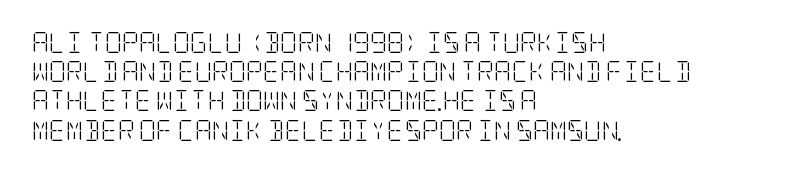
The image shows 21 px text type, upright; set left-aligned, normal line spacing (1.39x), normal letter spacing, not underlined.
